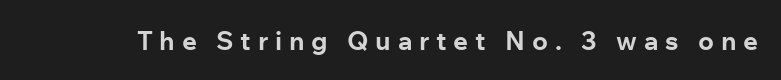
Heavy-handed strokes throughout: this text is bold. Each row of text sits above clean, open space. In terms of letterspacing, this is a distinctly airy, spread setting. This sample uses an upright cut, with every glyph sitting square on the baseline.
